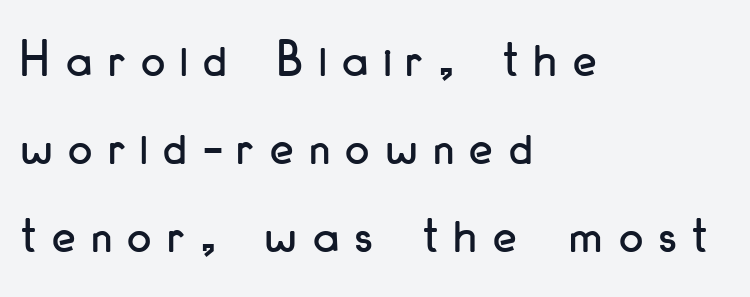
Q: Is the text italic (slanted)? A: No, it is upright.
Q: Is the typeface a serif or a sans-serif typeface? A: Sans-serif.
Q: Is the text underlined? A: No.
Q: How is the paragraph aligned? A: Left-aligned.
Q: Is the spacing between letters normal or unusually wide? A: Unusually wide.
Q: Is the spacing between lines tight, normal or loose? A: Normal.
Q: Width (condensed, normal, or wide)? A: Condensed.
Q: Stroke contrast? A: Low.
Q: x-height? A: Small.
Q: Monospaced? A: No.
